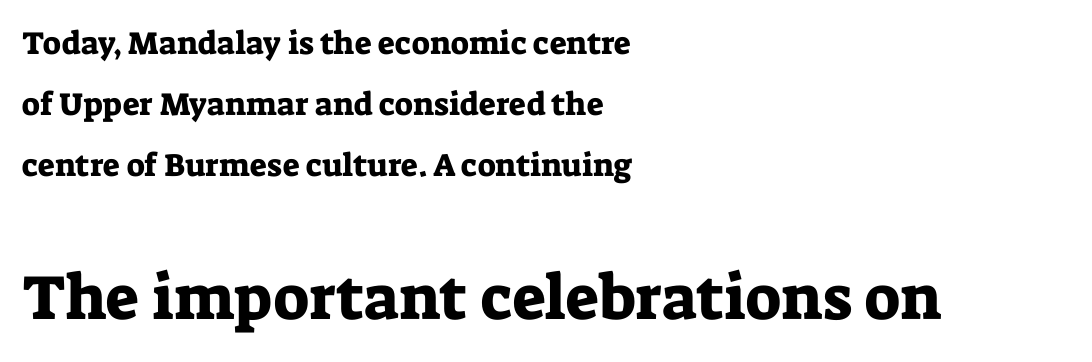
The image shows 63 px serif type, upright; set left-aligned, loose line spacing (1.91x), normal letter spacing, not underlined; the second (bottom) block is 1.97x larger; low stroke contrast and a medium x-height.
